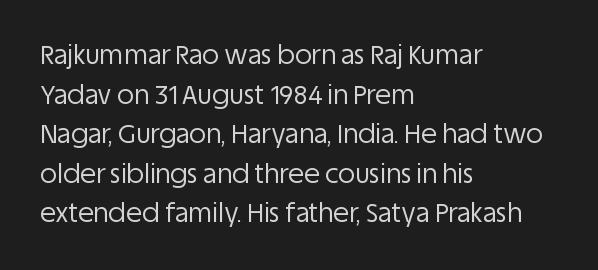
The block of text has a typical density, with ordinary space between rows. The line texture is even and compact thanks to regular tracking. Nothing heavy about these letters — not bold at all. Which margin do the lines hug? The left one — the right edge is uneven.
